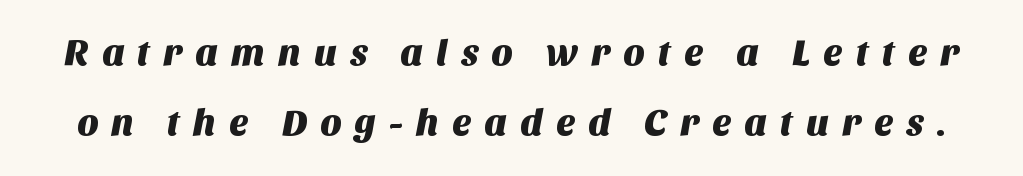
Here the designer chose a conventional face with non-uniform glyph widths. In terms of letterform style, serifs are entirely absent. The space directly below the letters is spotless. Honestly, the letter spacing is so wide it's the main thing you notice.
